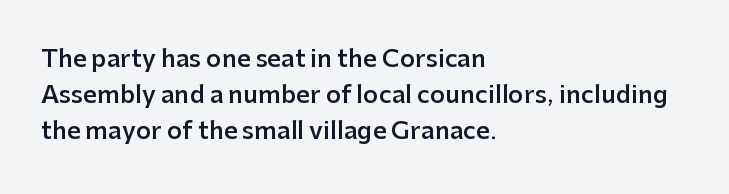
The image shows 24 px text type, upright; set left-aligned, normal line spacing (1.51x), normal letter spacing, not underlined.
